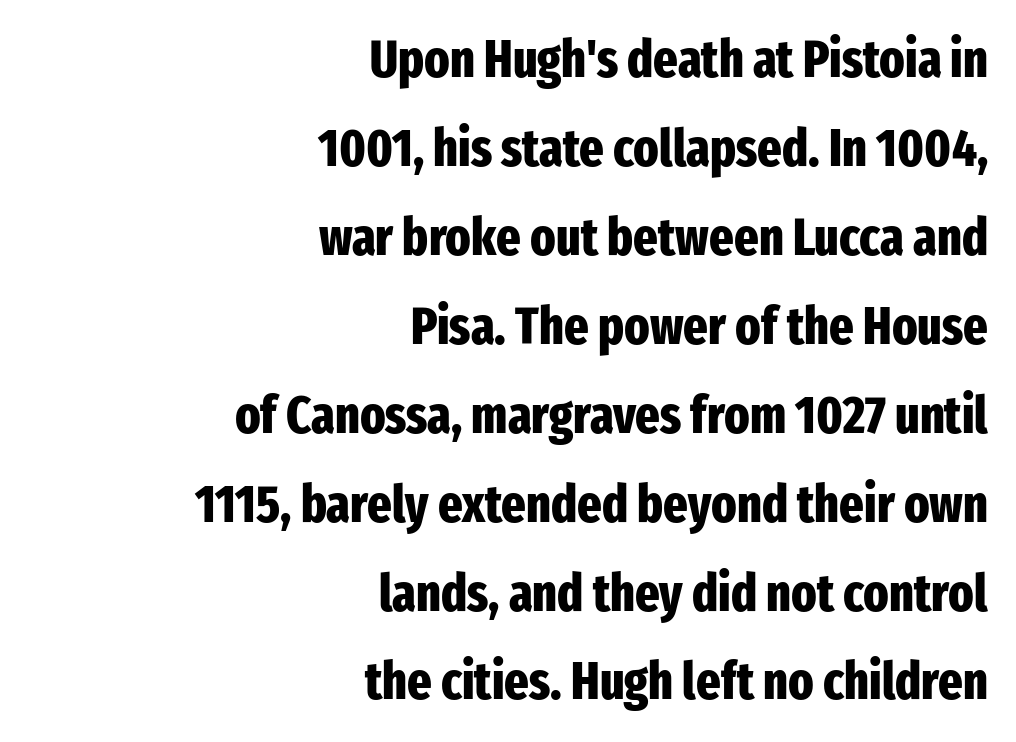
Q: Is the text bold? A: Yes.
Q: Is the text italic (slanted)? A: No, it is upright.
Q: Is the typeface a serif or a sans-serif typeface? A: Sans-serif.
Q: Is the text underlined? A: No.
Q: How is the paragraph aligned? A: Right-aligned.
Q: Is the spacing between letters normal or unusually wide? A: Normal.
Q: Width (condensed, normal, or wide)? A: Condensed.
Q: Stroke contrast? A: Low.
Q: x-height? A: Medium.
Q: Monospaced? A: No.
